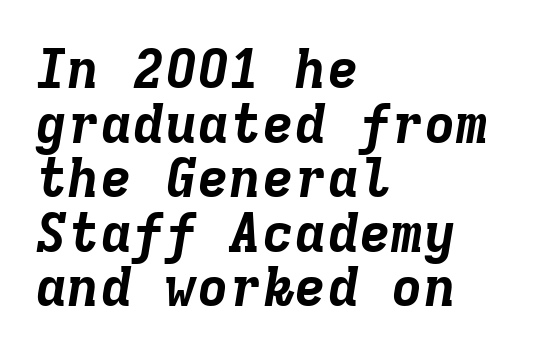
{"italic": "yes", "lean": "right", "slant_degrees": 9, "bold": "yes", "weight": "bold", "width": "normal", "stroke_contrast": "low", "x_height": "medium", "monospaced": "yes", "underline": "no", "align": "left", "line_spacing": "tight", "line_spacing_ratio": 1.01, "letter_spacing": "normal", "letter_spacing_em": 0.0, "glyph_px": 54}
